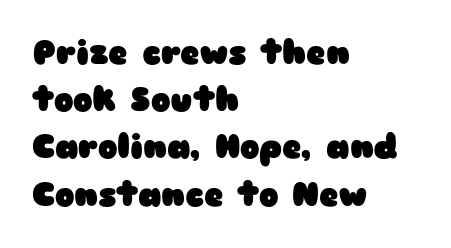
The passage shown is typed in a proportional face where columns would drift. Rendered with straight, roman letterforms. Clear beneath every line of the passage. What's the leading like? Ordinary, nothing unusual.
